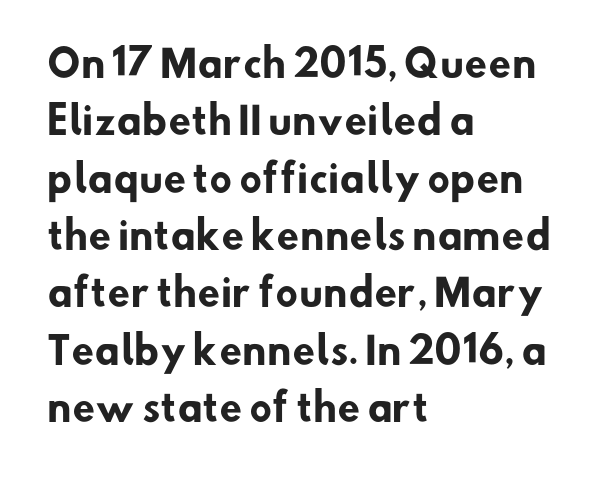
Q: Is the text bold? A: Yes.
Q: Is the typeface a serif or a sans-serif typeface? A: Sans-serif.
Q: Is the text underlined? A: No.
Q: How is the paragraph aligned? A: Left-aligned.
Q: Is the spacing between letters normal or unusually wide? A: Normal.
Q: Is the spacing between lines tight, normal or loose? A: Normal.
Q: Width (condensed, normal, or wide)? A: Normal.
Q: Stroke contrast? A: Low.
Q: x-height? A: Small.
Q: Monospaced? A: No.
